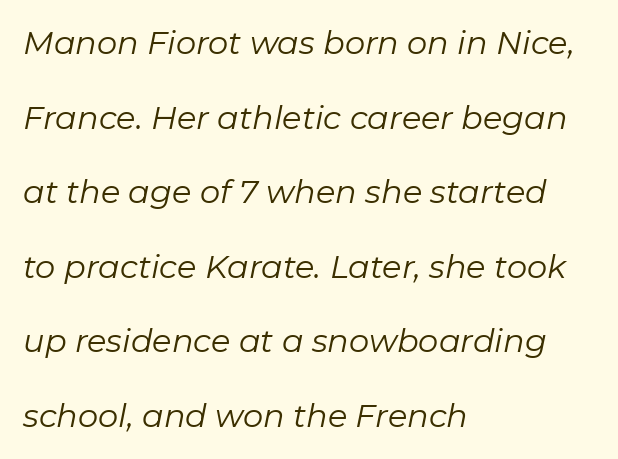
Q: Is the text bold? A: No.
Q: Is the text italic (slanted)? A: Yes, it leans right by about 11 degrees.
Q: Is the text underlined? A: No.
Q: How is the paragraph aligned? A: Left-aligned.
Q: Is the spacing between letters normal or unusually wide? A: Normal.
Q: Is the spacing between lines tight, normal or loose? A: Loose.
Q: Width (condensed, normal, or wide)? A: Normal.
Q: Stroke contrast? A: Low.
Q: x-height? A: Medium.
Q: Monospaced? A: No.
